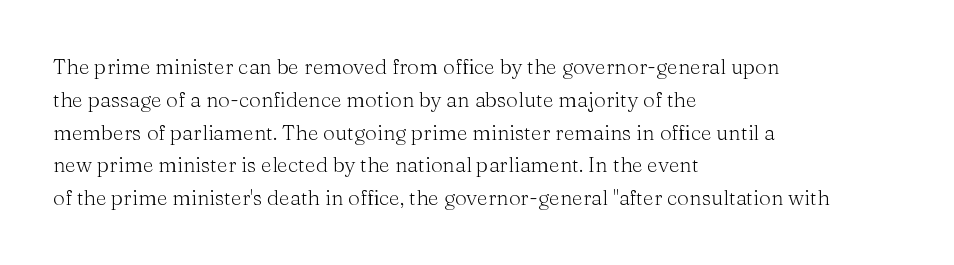
The image shows 21 px text type, upright; set left-aligned, normal line spacing (1.56x), normal letter spacing, not underlined.
